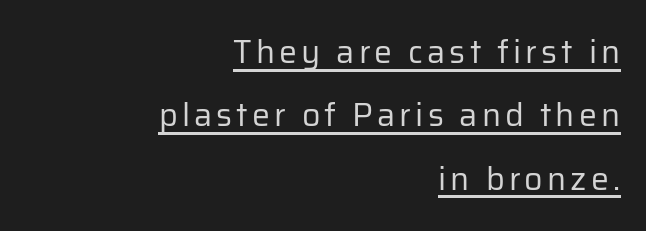
{"serif": "no", "italic": "no", "bold": "no", "weight": "regular", "width": "normal", "stroke_contrast": "low", "x_height": "medium", "monospaced": "no", "underline": "yes", "align": "right", "line_spacing": "loose", "line_spacing_ratio": 1.98, "glyph_px": 32}
